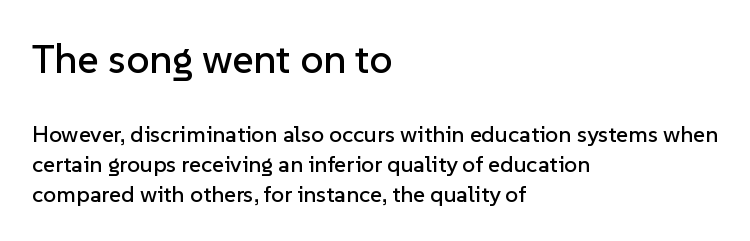
The image shows 41 px sans-serif type, upright; set left-aligned, normal line spacing (1.31x), normal letter spacing, not underlined; the first (top) block is 1.78x larger; low stroke contrast and a medium x-height.
